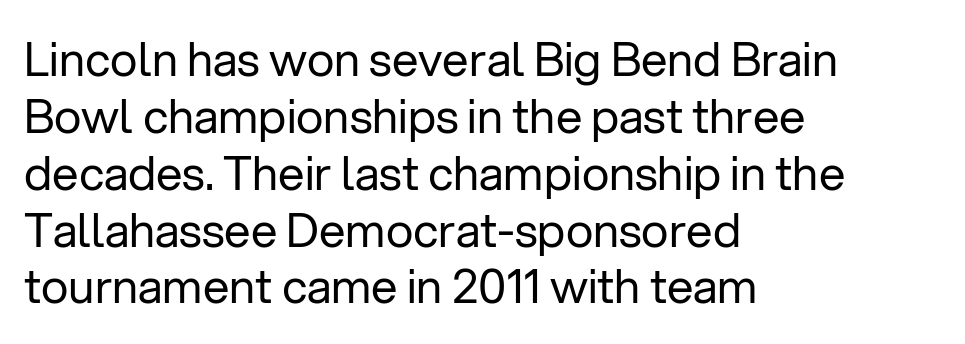
Q: Is the text bold? A: No.
Q: Is the text italic (slanted)? A: No, it is upright.
Q: Is the typeface a serif or a sans-serif typeface? A: Sans-serif.
Q: Is the text underlined? A: No.
Q: How is the paragraph aligned? A: Left-aligned.
Q: Is the spacing between letters normal or unusually wide? A: Normal.
Q: Width (condensed, normal, or wide)? A: Normal.
Q: Stroke contrast? A: Low.
Q: x-height? A: Medium.
Q: Monospaced? A: No.
